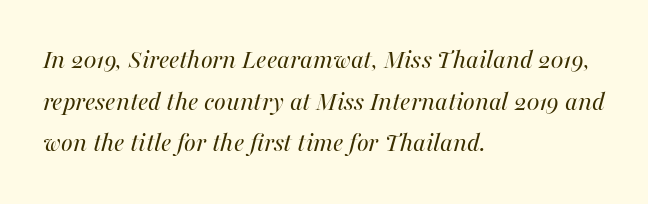
A clean baseline with only descenders dipping below it. If you drew a ruler down the left edge, every line would touch it. These lines are rendered in a variable-pitch font. How are the letters spaced? Ordinarily, with no added tracking. Slant detected: the letters are inclined. Weight: regular or lighter.
